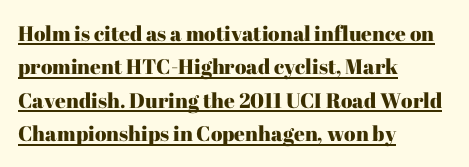
{"italic": "no", "underline": "yes", "align": "left", "line_spacing": "normal", "line_spacing_ratio": 1.59, "letter_spacing": "normal", "letter_spacing_em": 0.0, "glyph_px": 21}
